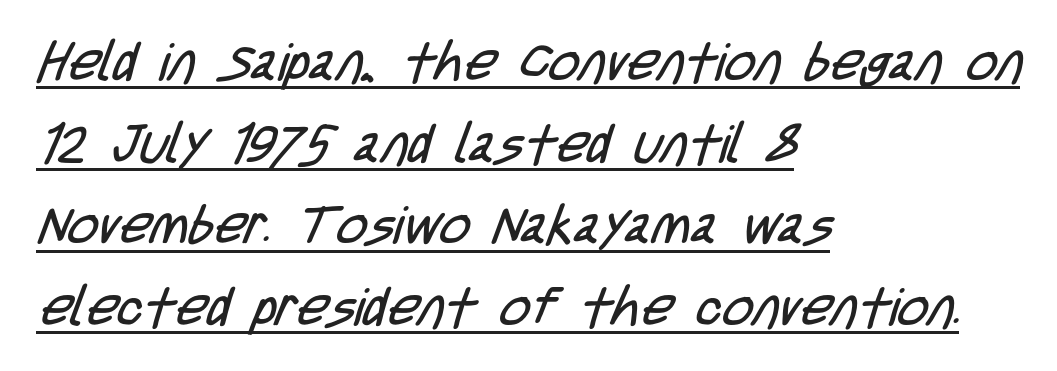
The image shows 53 px regular-weight, condensed sans-serif type; set left-aligned, normal line spacing (1.54x), normal letter spacing, underlined; low stroke contrast and a large x-height.
